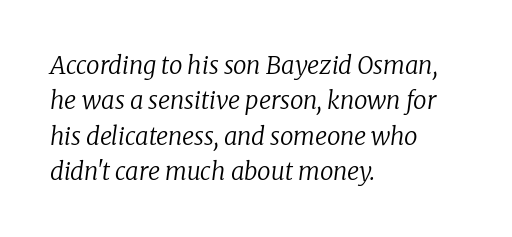
The image shows 24 px text type, italic (leaning right); set left-aligned, normal line spacing (1.47x), normal letter spacing, not underlined.
